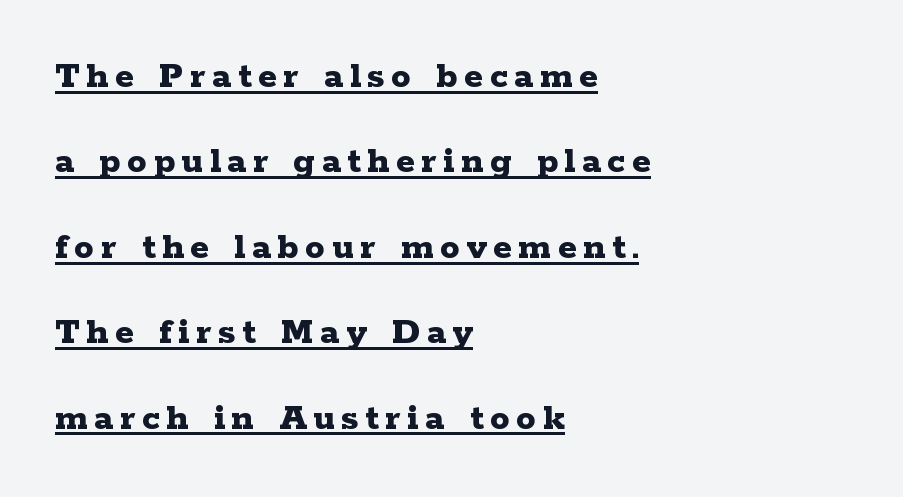
Students, observe: this is what heavily led, spacious text looks like. Layout note: lines flush left. Tall strokes in this sample are plumb rather than angled. The strokes are fattened all the way to bold.
